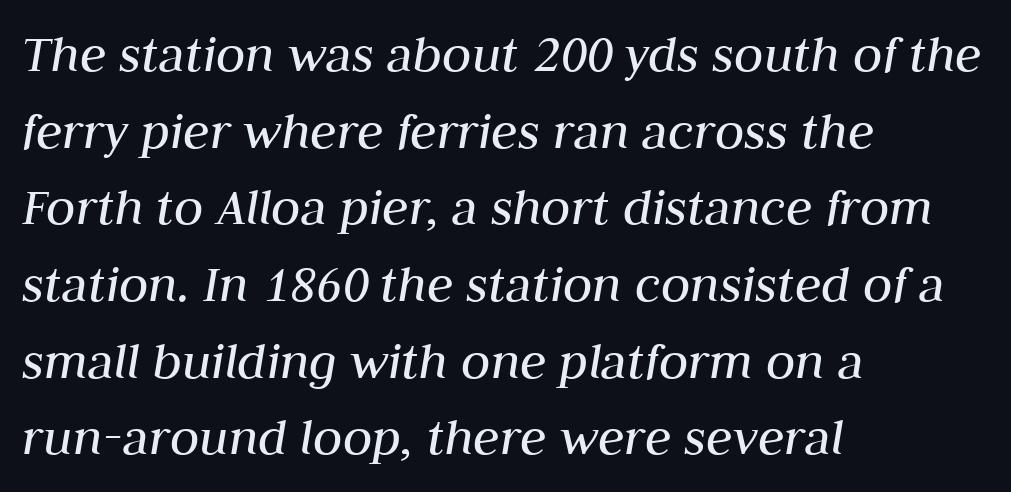
The image shows 54 px regular-weight type, italic (leaning right); set left-aligned, normal line spacing (1.42x), normal letter spacing, not underlined; medium stroke contrast and a medium x-height.
